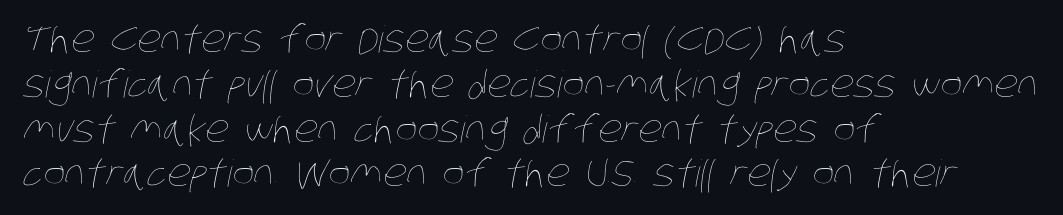
Teacher's note: observe the even left margin — that is flush-left alignment. Glance below the letters and you will spot only blank space. Honestly, the letter spacing is just normal — you wouldn't notice it. Letters have the restrained weight of plain body copy at most. You could not count columns in this text — the font is proportionally spaced.
